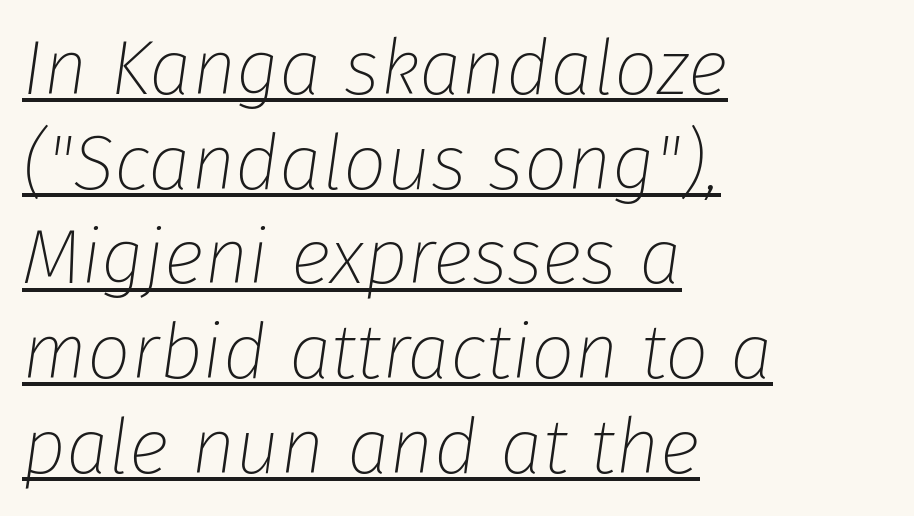
Alignment: flush left. Quick note: italic. This rendering leaves character spacing at its baseline value. The face used here is proportionally spaced, like ordinary book or web type. Beneath each row of characters lies a ruled line.
